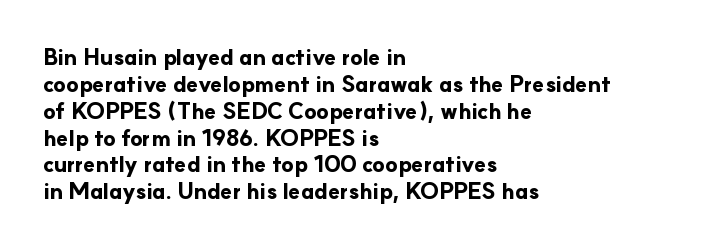
A typesetter would mark this as roman, not italic. What stands out about the letter spacing? Nothing — it is the standard amount. The baseline area is clear. Caption: bold face, heavy strokes.
